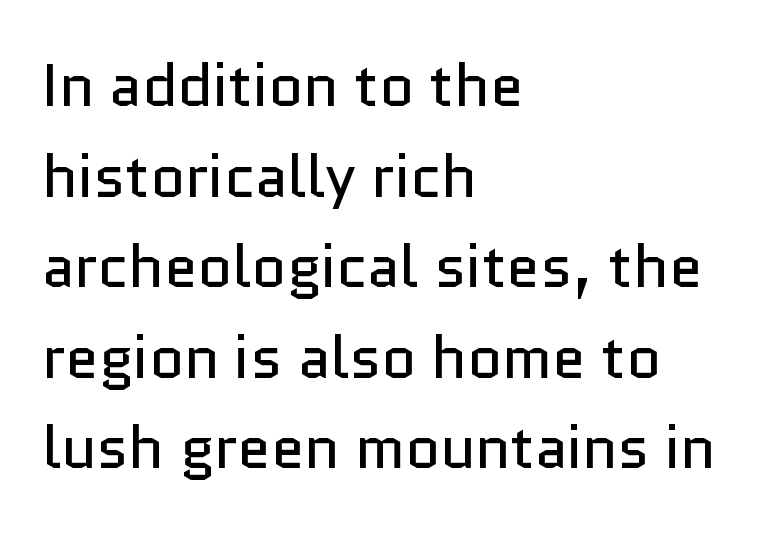
The paragraph shown leans on its left margin. Rendered with straight, roman letterforms. Honestly, there is no underline to notice here at all. Weight: regular or lighter.
